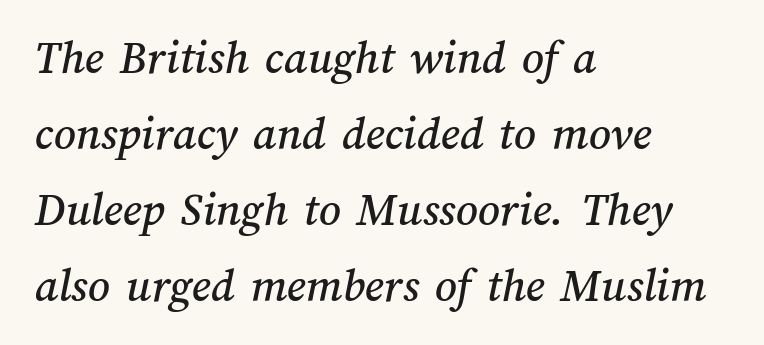
{"width": "normal", "stroke_contrast": "medium", "x_height": "medium", "monospaced": "no", "underline": "no", "align": "left", "line_spacing": "normal", "line_spacing_ratio": 1.58, "letter_spacing": "normal", "letter_spacing_em": 0.0, "glyph_px": 48}
